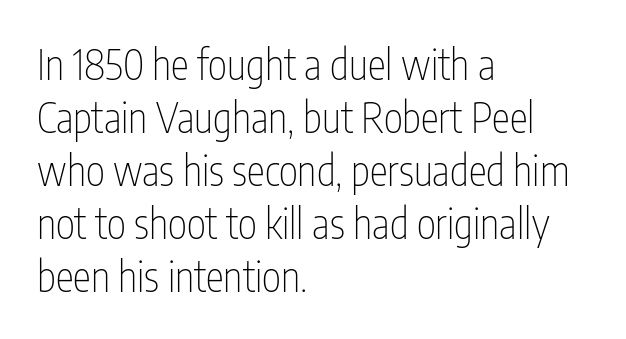
The image shows 41 px thin, condensed sans-serif type, upright; set left-aligned, normal line spacing (1.29x), normal letter spacing, not underlined; low stroke contrast and a medium x-height.
